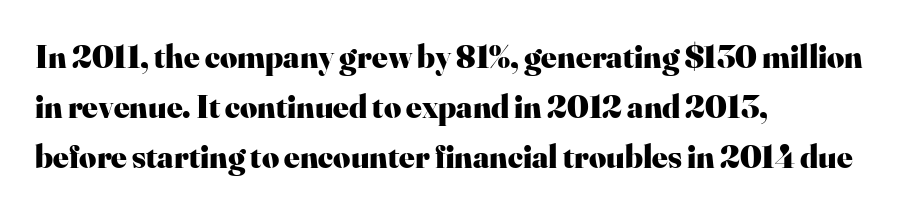
The image shows 33 px heavy serif type, upright; set left-aligned, normal line spacing (1.52x), normal letter spacing, not underlined; high stroke contrast and a small x-height.
